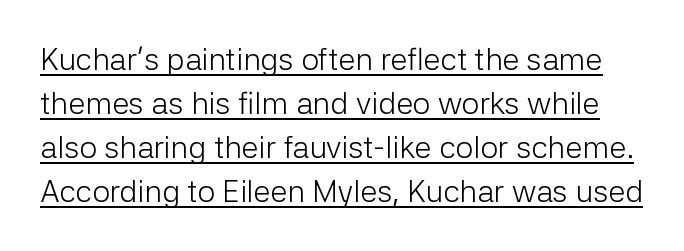
{"serif": "no", "italic": "no", "bold": "no", "weight": "light", "width": "normal", "stroke_contrast": "low", "x_height": "medium", "monospaced": "no", "underline": "yes", "line_spacing": "normal", "line_spacing_ratio": 1.42, "letter_spacing": "normal", "letter_spacing_em": 0.0, "glyph_px": 31}
